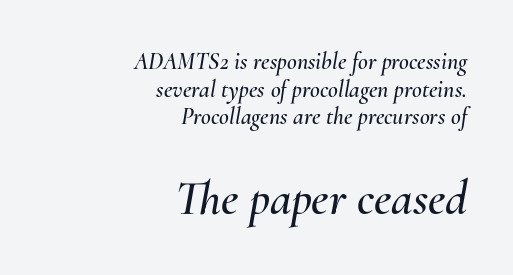
Q: Is the text italic (slanted)? A: Yes, it leans right by about 10 degrees.
Q: Is the text underlined? A: No.
Q: How is the paragraph aligned? A: Right-aligned.
Q: Is the spacing between letters normal or unusually wide? A: Normal.
Q: Is the spacing between lines tight, normal or loose? A: Tight.
Q: Which block of text is set in a larger size, the first (top) or the second (bottom)? A: The second (bottom) one.
Q: Width (condensed, normal, or wide)? A: Normal.
Q: Stroke contrast? A: Medium.
Q: x-height? A: Small.
Q: Monospaced? A: No.
